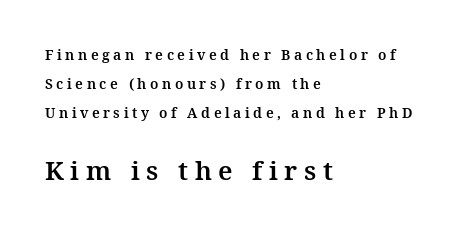
The image shows 26 px text type, upright; set left-aligned, loose line spacing (2.06x), unusually wide letter spacing (+0.25 em), not underlined; the second (bottom) block is 1.86x larger.
